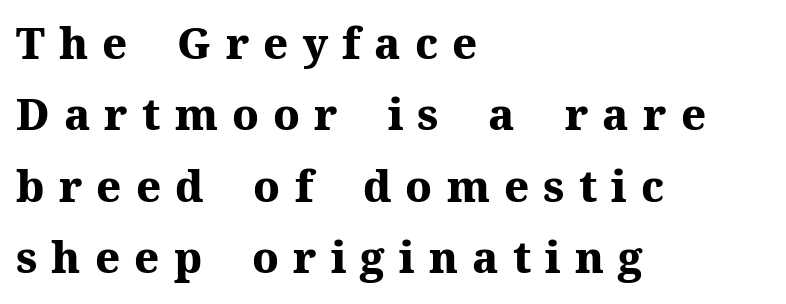
What's the leading like? Ordinary, nothing unusual. Upright lettering throughout. Between one letter and the next there's a generous, obvious gap. The string is rendered with underlining switched off. Little horizontal feet cap the strokes, marking this as serif type.
